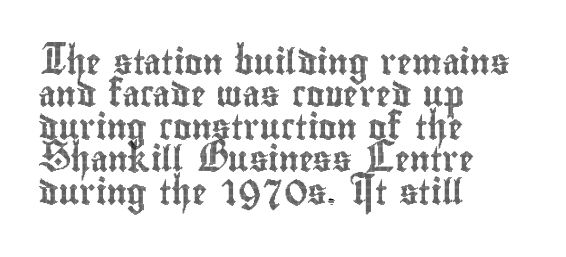
Is there much room between lines? A standard amount, neither cramped nor airy. The passage shown is not underscored anywhere. Visually the block forms a straight wall on the left and a jagged coastline on the right. The lettering holds an erect, upright posture throughout. This rendering leaves character spacing at its baseline value.
